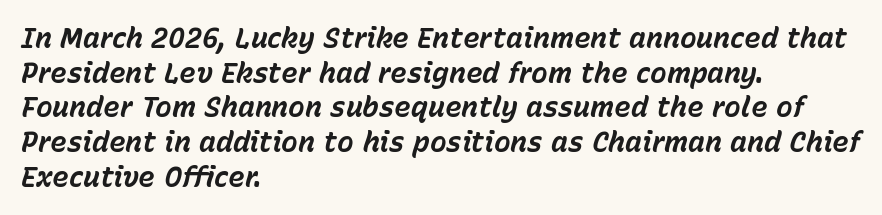
The image shows 28 px bold type, italic (leaning right); set left-aligned, line spacing 1.24x, normal letter spacing, not underlined; low stroke contrast and a medium x-height.
